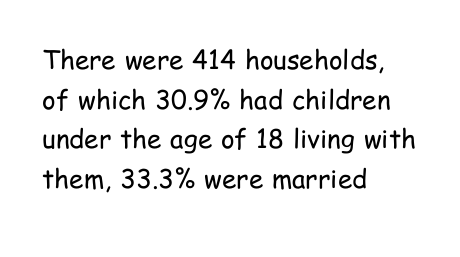
{"italic": "no", "bold": "no", "underline": "no", "align": "left", "line_spacing": "normal", "line_spacing_ratio": 1.52, "letter_spacing": "normal", "letter_spacing_em": 0.0, "glyph_px": 26}
